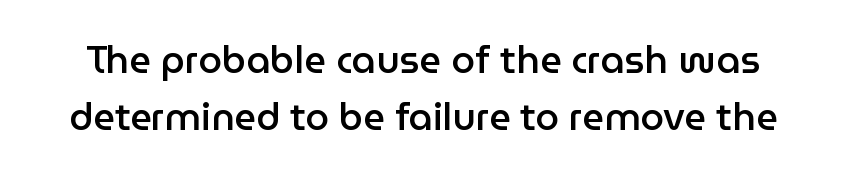
{"serif": "no", "italic": "no", "bold": "semi", "weight": "semibold", "width": "normal", "stroke_contrast": "low", "x_height": "medium", "monospaced": "no", "underline": "no", "line_spacing": "normal", "line_spacing_ratio": 1.51, "letter_spacing": "normal", "letter_spacing_em": 0.0, "glyph_px": 38}
